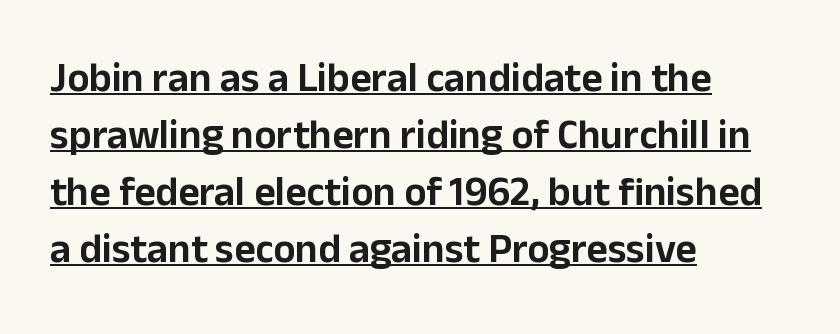
{"serif": "no", "italic": "no", "width": "normal", "stroke_contrast": "low", "x_height": "medium", "monospaced": "no", "underline": "yes", "align": "left", "line_spacing": "normal", "line_spacing_ratio": 1.39, "letter_spacing": "normal", "letter_spacing_em": 0.0, "glyph_px": 41}
